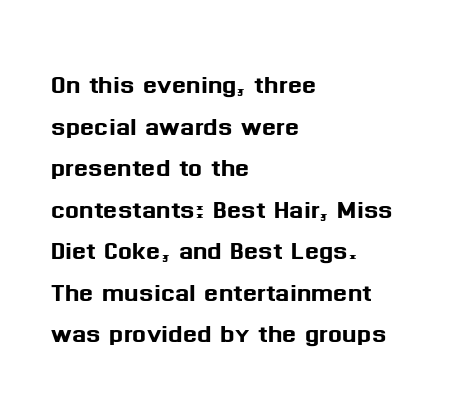
{"serif": "no", "italic": "no", "width": "normal", "stroke_contrast": "medium", "x_height": "medium", "monospaced": "no", "underline": "no", "align": "left", "line_spacing": "normal", "line_spacing_ratio": 1.26, "letter_spacing": "normal", "letter_spacing_em": 0.0, "glyph_px": 33}
